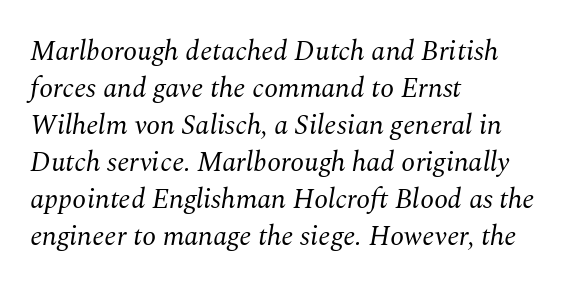
{"serif": "yes", "italic": "yes", "lean": "right", "slant_degrees": 10, "bold": "no", "weight": "regular", "width": "normal", "stroke_contrast": "medium", "x_height": "medium", "monospaced": "no", "underline": "no", "align": "left", "line_spacing": "normal", "line_spacing_ratio": 1.32, "letter_spacing": "normal", "letter_spacing_em": 0.0, "glyph_px": 28}
